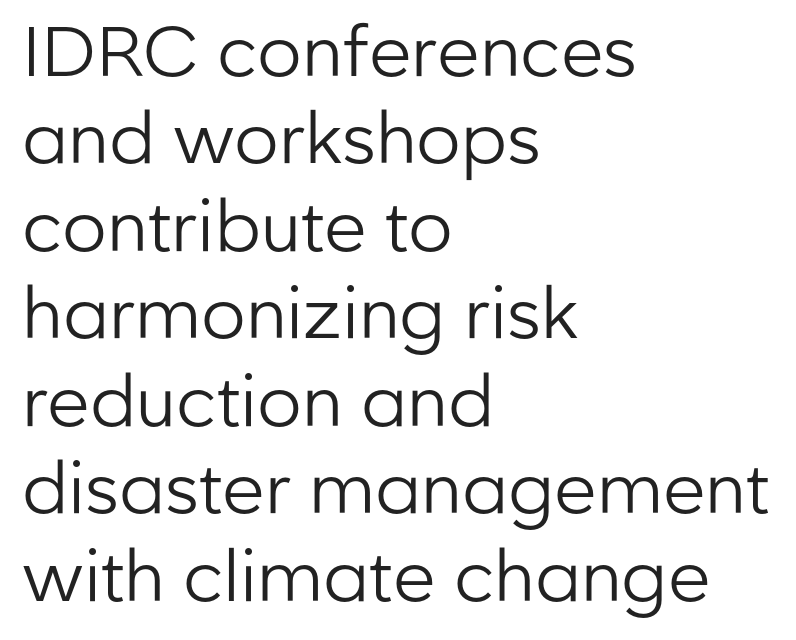
How are the letters spaced? Ordinarily, with no added tracking. This rendering employs a face without finishing strokes, i.e., a sans-serif. Do the characters align in a grid? No, the font is proportional. Compared with typical paragraphs, the rows here are spaced about the same.
